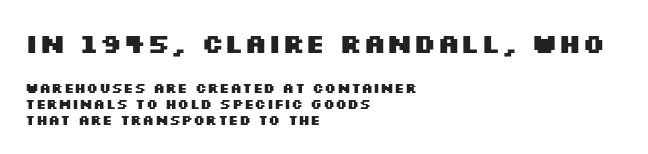
{"italic": "no", "bold": "yes", "underline": "no", "align": "left", "line_spacing": "tight", "line_spacing_ratio": 1.15, "letter_spacing": "normal", "letter_spacing_em": 0.0, "larger_block": "first", "size_ratio": 1.93, "glyph_px": 27}
